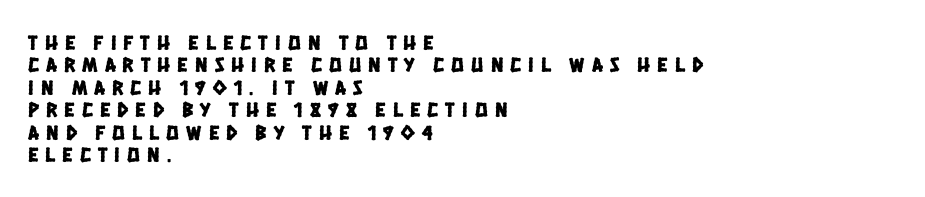
The image shows 21 px text type; set left-aligned, tight line spacing (1.07x), unusually wide letter spacing (+0.34 em), not underlined.
